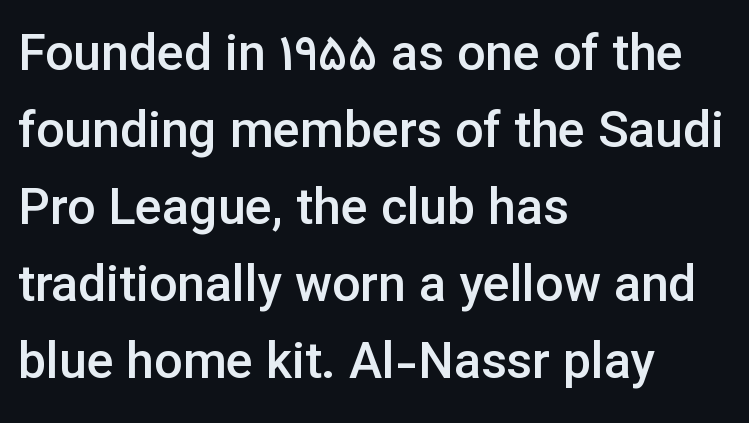
Short and long lines alike share a common starting point at left. The letters stand upright; this is a roman face. The characters display no serif detailing; their extremities are plain. The rows are spaced the way most documents space them.
